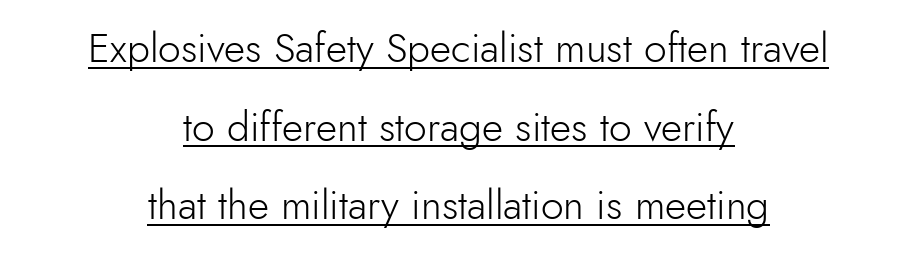
{"serif": "no", "italic": "no", "bold": "no", "weight": "light", "width": "normal", "stroke_contrast": "low", "x_height": "small", "monospaced": "no", "underline": "yes", "align": "center", "line_spacing": "loose", "line_spacing_ratio": 1.92, "letter_spacing": "normal", "letter_spacing_em": 0.0, "glyph_px": 41}
